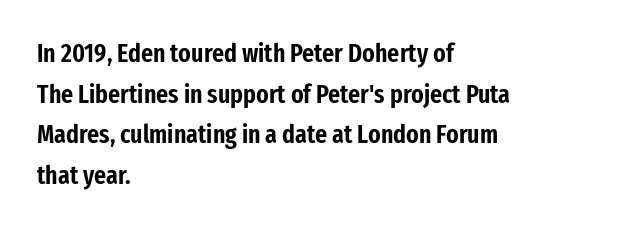
{"italic": "no", "underline": "no", "align": "left", "line_spacing": "normal", "line_spacing_ratio": 1.56, "letter_spacing": "normal", "letter_spacing_em": 0.0, "glyph_px": 26}
